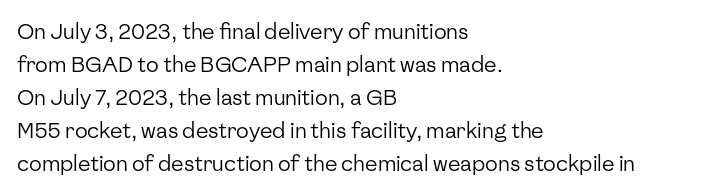
{"italic": "no", "bold": "no", "underline": "no", "align": "left", "line_spacing": "normal", "line_spacing_ratio": 1.57, "letter_spacing": "normal", "letter_spacing_em": 0.0, "glyph_px": 21}
